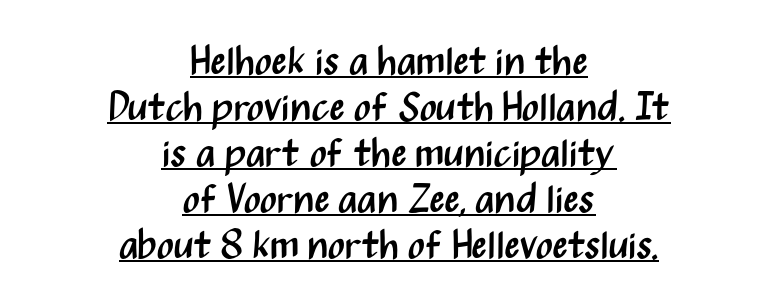
The image shows 40 px regular-weight, condensed sans-serif type, upright; set centered, tight line spacing (1.15x), normal letter spacing, underlined; medium stroke contrast and a medium x-height.
